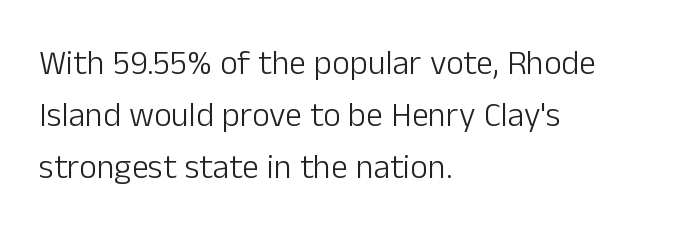
Quick note: not italic, upright. This rendering leaves character spacing at its baseline value. Successive baselines arrive at the customary interval. The typeface has the unassuming heft of standard copy or less. In CSS terms this would be text-align: left. The face used here is proportionally spaced, like ordinary book or web type.
